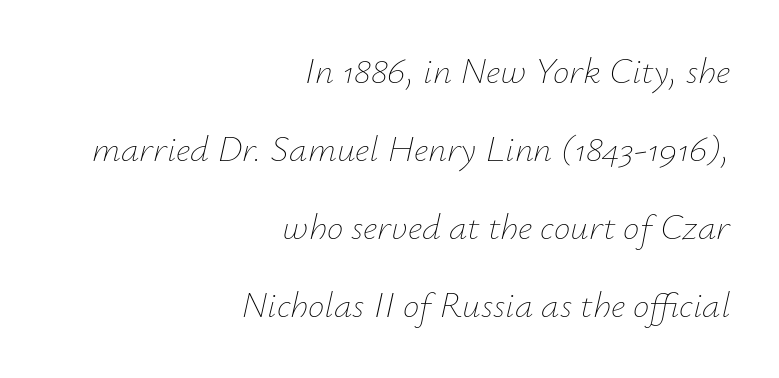
{"italic": "yes", "lean": "right", "slant_degrees": 12, "bold": "no", "weight": "thin", "width": "normal", "stroke_contrast": "low", "x_height": "small", "monospaced": "no", "underline": "no", "align": "right", "line_spacing": "loose", "line_spacing_ratio": 2.11, "letter_spacing": "normal", "letter_spacing_em": 0.0, "glyph_px": 37}
